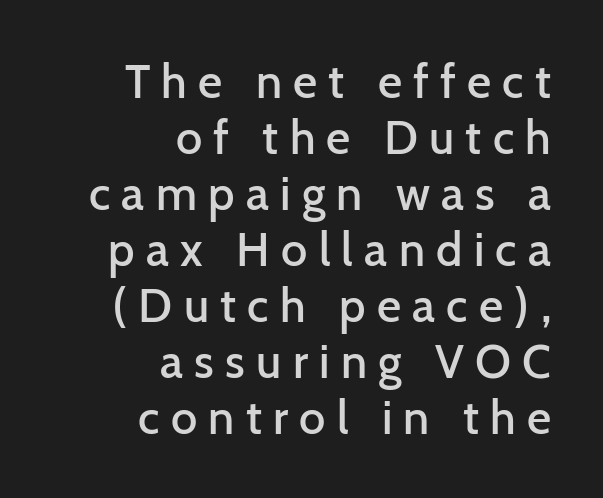
The image shows 47 px semibold sans-serif type, upright; set right-aligned, line spacing 1.19x, unusually wide letter spacing (+0.24 em), not underlined; low stroke contrast and a medium x-height.
